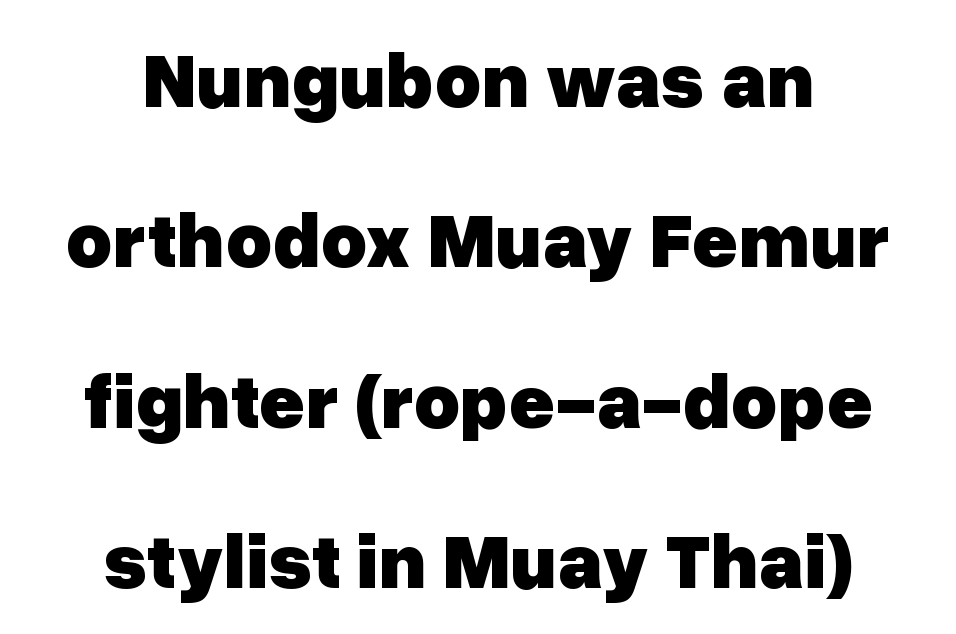
{"serif": "no", "italic": "no", "bold": "yes", "weight": "heavy", "width": "normal", "stroke_contrast": "low", "x_height": "medium", "monospaced": "no", "underline": "no", "align": "center", "line_spacing": "loose", "line_spacing_ratio": 2.03, "letter_spacing": "normal", "letter_spacing_em": 0.0, "glyph_px": 79}
